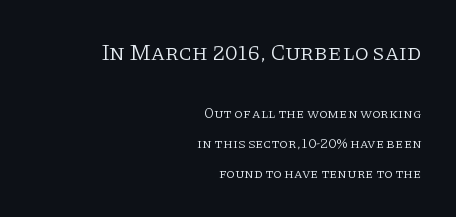
The image shows 23 px text type, upright; set right-aligned, loose line spacing (2.14x), normal letter spacing, not underlined; the first (top) block is 1.64x larger.
